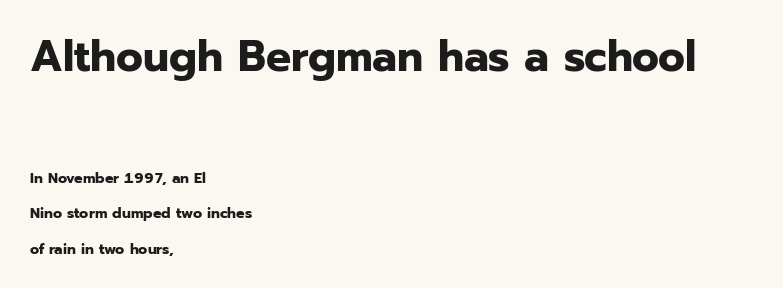
Q: Is the text bold? A: Yes.
Q: Is the text italic (slanted)? A: No, it is upright.
Q: Is the typeface a serif or a sans-serif typeface? A: Sans-serif.
Q: Is the text underlined? A: No.
Q: How is the paragraph aligned? A: Left-aligned.
Q: Is the spacing between letters normal or unusually wide? A: Normal.
Q: Is the spacing between lines tight, normal or loose? A: Loose.
Q: Which block of text is set in a larger size, the first (top) or the second (bottom)? A: The first (top) one.
Q: Width (condensed, normal, or wide)? A: Normal.
Q: Stroke contrast? A: Low.
Q: x-height? A: Medium.
Q: Monospaced? A: No.
